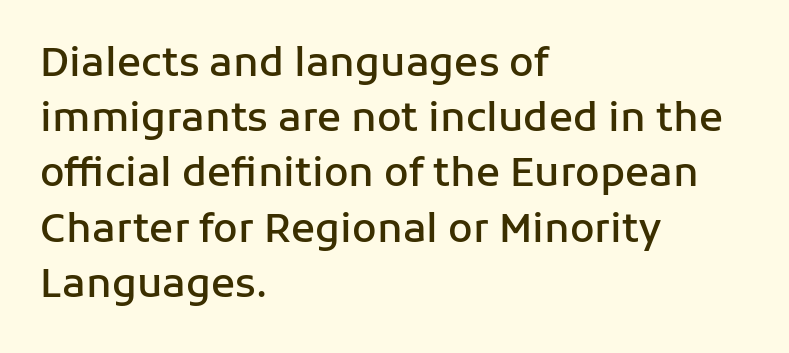
Q: Is the text bold? A: Semi-bold.
Q: Is the text italic (slanted)? A: No, it is upright.
Q: Is the typeface a serif or a sans-serif typeface? A: Sans-serif.
Q: Is the text underlined? A: No.
Q: How is the paragraph aligned? A: Left-aligned.
Q: Is the spacing between letters normal or unusually wide? A: Normal.
Q: Is the spacing between lines tight, normal or loose? A: Normal.
Q: Width (condensed, normal, or wide)? A: Normal.
Q: Stroke contrast? A: Low.
Q: x-height? A: Medium.
Q: Monospaced? A: No.
